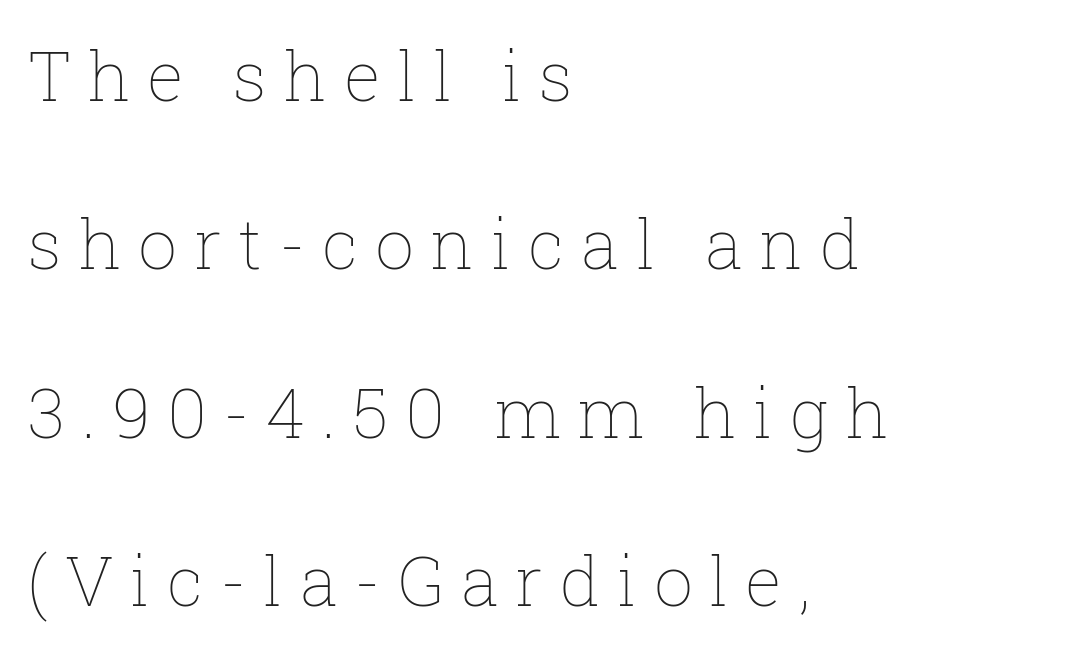
The image shows 69 px thin type, upright; set left-aligned, loose line spacing (2.44x), unusually wide letter spacing (+0.24 em), not underlined; low stroke contrast and a medium x-height.
